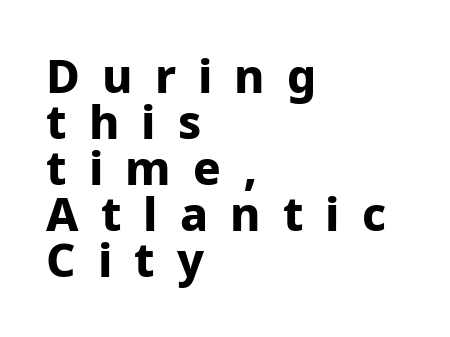
The image shows 46 px bold sans-serif type, upright; set left-aligned, tight line spacing (1.0x), unusually wide letter spacing (+0.48 em), not underlined; low stroke contrast and a medium x-height.
